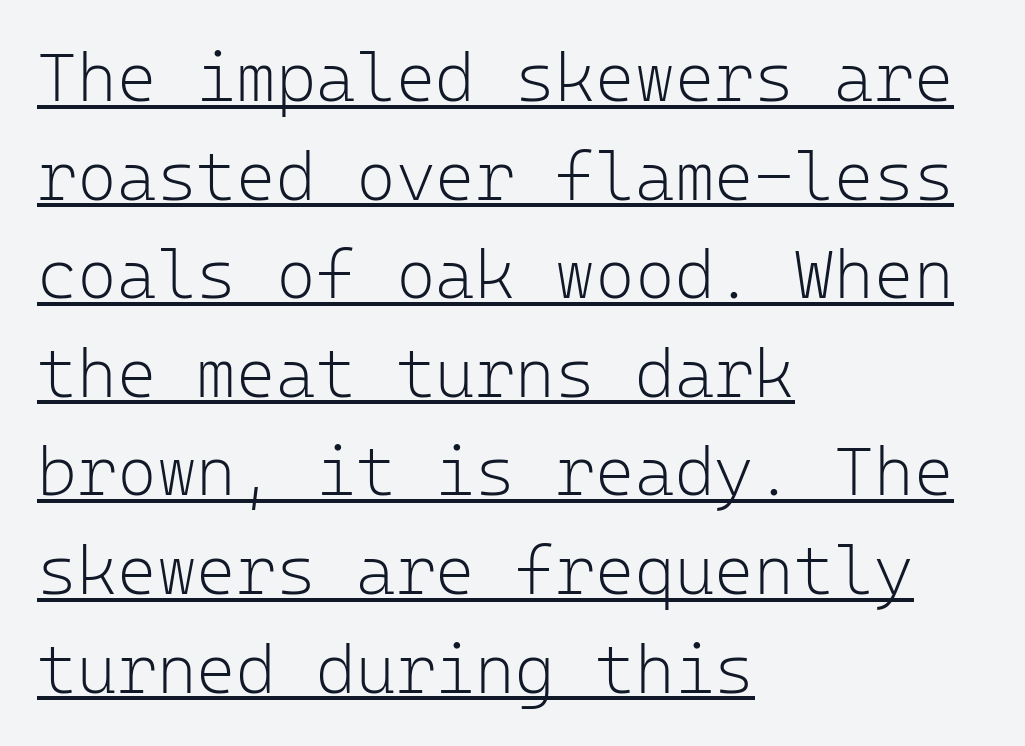
Q: Is the text bold? A: No.
Q: Is the text italic (slanted)? A: No, it is upright.
Q: Is the typeface a serif or a sans-serif typeface? A: Sans-serif.
Q: Is the text underlined? A: Yes.
Q: How is the paragraph aligned? A: Left-aligned.
Q: Is the spacing between letters normal or unusually wide? A: Normal.
Q: Is the spacing between lines tight, normal or loose? A: Normal.
Q: Width (condensed, normal, or wide)? A: Normal.
Q: Stroke contrast? A: Low.
Q: x-height? A: Medium.
Q: Monospaced? A: Yes.
